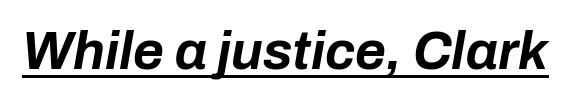
Q: Is the text bold? A: Yes.
Q: Is the text italic (slanted)? A: Yes, it leans right by about 10 degrees.
Q: Is the text underlined? A: Yes.
Q: Is the spacing between letters normal or unusually wide? A: Normal.
Q: Width (condensed, normal, or wide)? A: Normal.
Q: Stroke contrast? A: Low.
Q: x-height? A: Medium.
Q: Monospaced? A: No.
